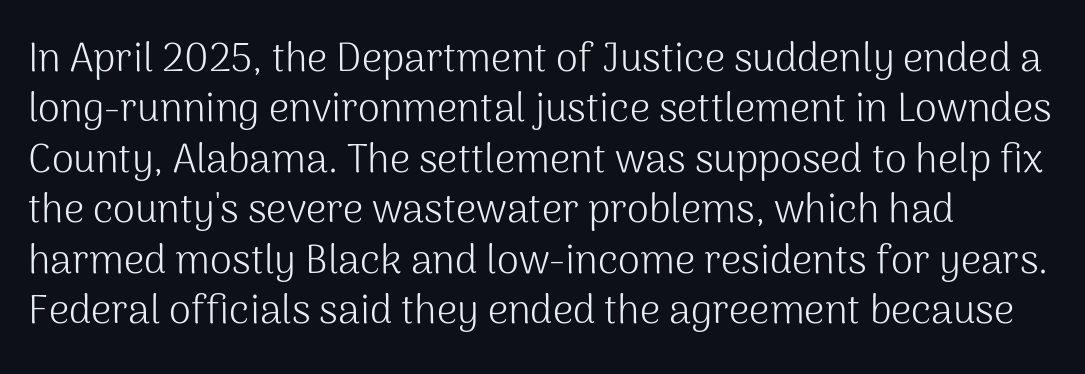
The image shows 40 px light sans-serif type, upright; set normal line spacing (1.26x), normal letter spacing, not underlined; medium stroke contrast and a medium x-height.
